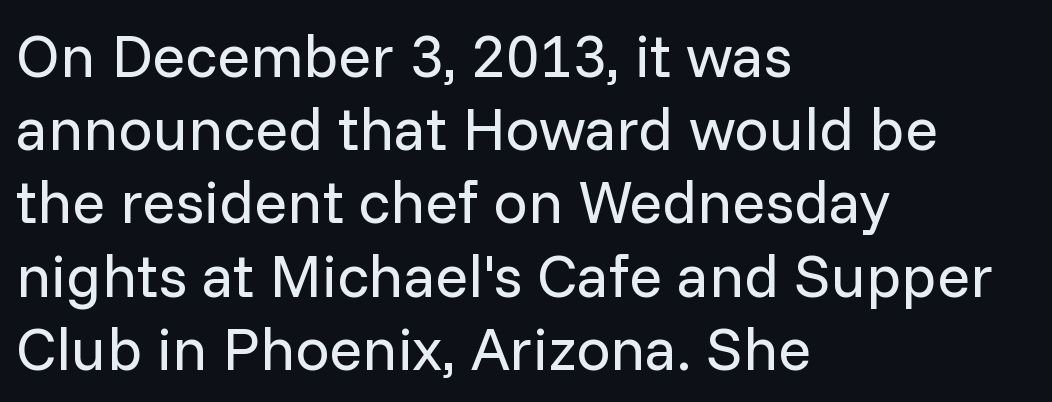
The image shows 61 px regular-weight sans-serif type, upright; set left-aligned, line spacing 1.2x, normal letter spacing, not underlined; low stroke contrast and a medium x-height.
